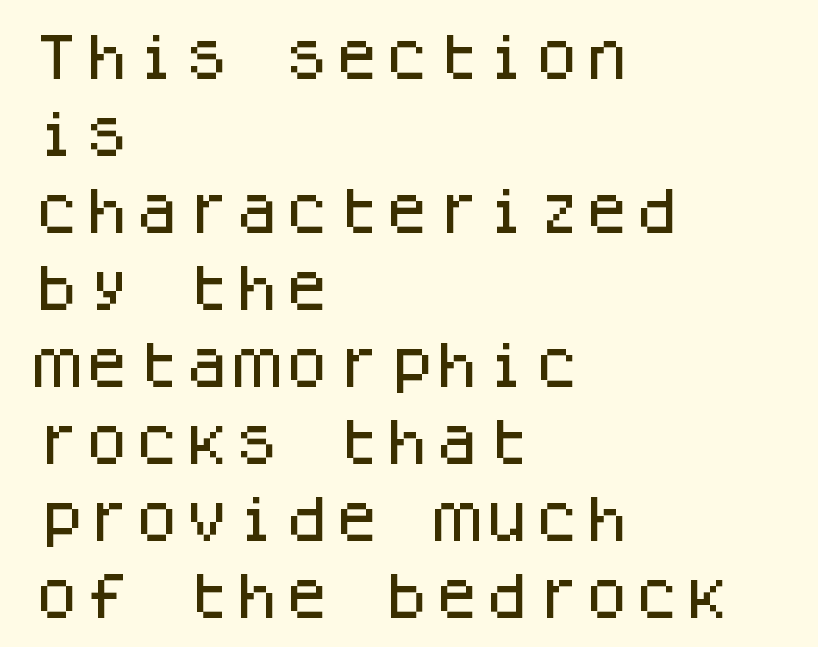
Q: Is the text italic (slanted)? A: No, it is upright.
Q: Is the typeface a serif or a sans-serif typeface? A: Sans-serif.
Q: Is the text underlined? A: No.
Q: How is the paragraph aligned? A: Left-aligned.
Q: Is the spacing between letters normal or unusually wide? A: Normal.
Q: Is the spacing between lines tight, normal or loose? A: Normal.
Q: Width (condensed, normal, or wide)? A: Normal.
Q: Stroke contrast? A: Low.
Q: x-height? A: Large.
Q: Monospaced? A: Yes.
